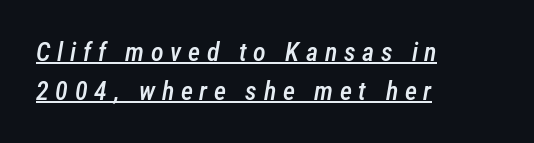
{"italic": "yes", "lean": "right", "slant_degrees": 12, "bold": "semi", "underline": "yes", "align": "left", "line_spacing": "normal", "line_spacing_ratio": 1.49, "letter_spacing": "wide", "letter_spacing_em": 0.26, "glyph_px": 26}
